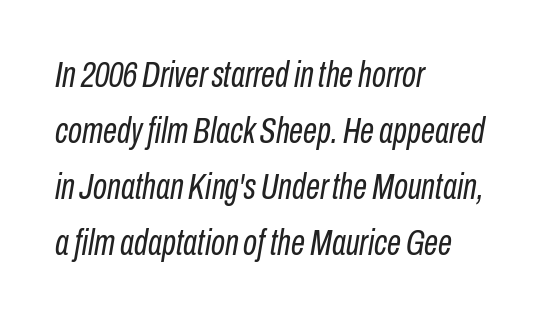
It's the slanting kind of type. In CSS terms this would be text-align: left. Nobody touched the tracking dial on this one. Baseline-to-baseline distance is the conventional proportion of letter height. Each stroke keeps to a modest, everyday thickness or less. Check the space under the baseline: it is left empty.
